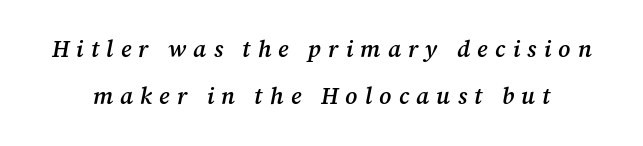
This rendering features lettering with no underline. Does the lettering tilt? It does — this is italic. Interline gaps are noticeably wide in this sample. How are the letters spaced? Widely, with obvious added tracking. The font is running at a semibold setting, under full bold.
